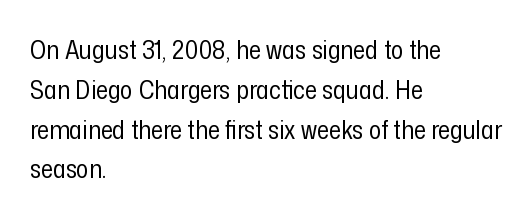
Nobody touched the tracking dial on this one. Line starts are locked; line ends wander. The block of text has a typical density, with ordinary space between rows. The glyphs are unaccompanied by any horizontal stroke below them. Notice how the stems are strictly vertical — no italics here. These glyphs show unthickened strokes, regular width or finer.
